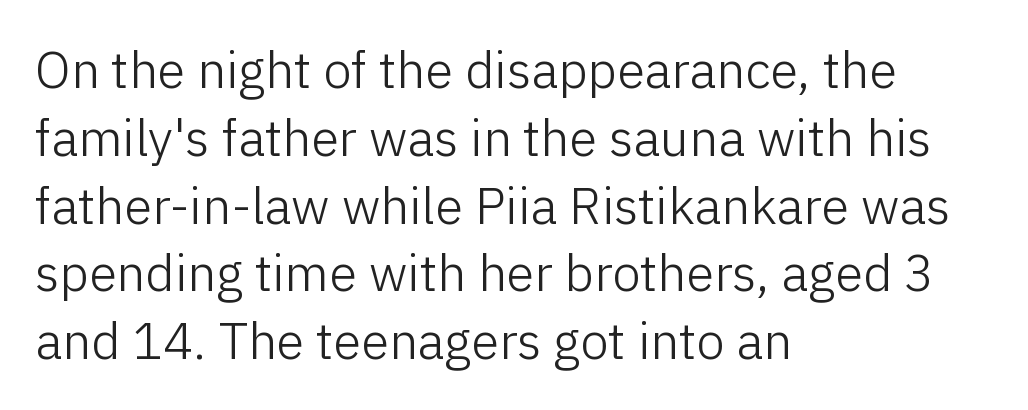
{"serif": "no", "italic": "no", "bold": "no", "weight": "light", "width": "normal", "stroke_contrast": "low", "x_height": "medium", "monospaced": "no", "underline": "no", "align": "left", "line_spacing": "normal", "line_spacing_ratio": 1.33, "letter_spacing": "normal", "letter_spacing_em": 0.0, "glyph_px": 51}
